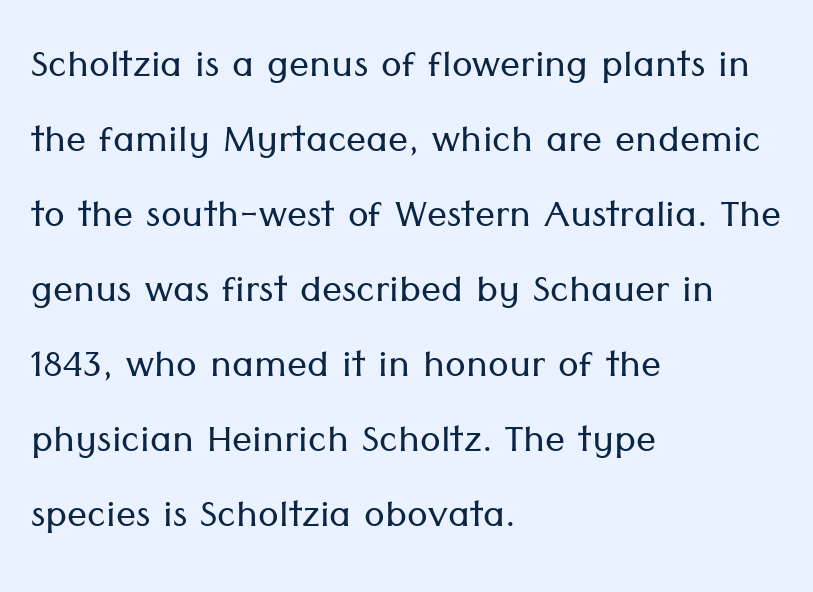
Words float on clear page, feet unadorned. One glance says typical: line gaps are just what's usual. The typography opts for an upright posture over an oblique one. These lines keep a tight, regular rhythm from letter to letter. Weight: regular or lighter. Unlike a traditional serif, this face leaves its strokes unadorned.
